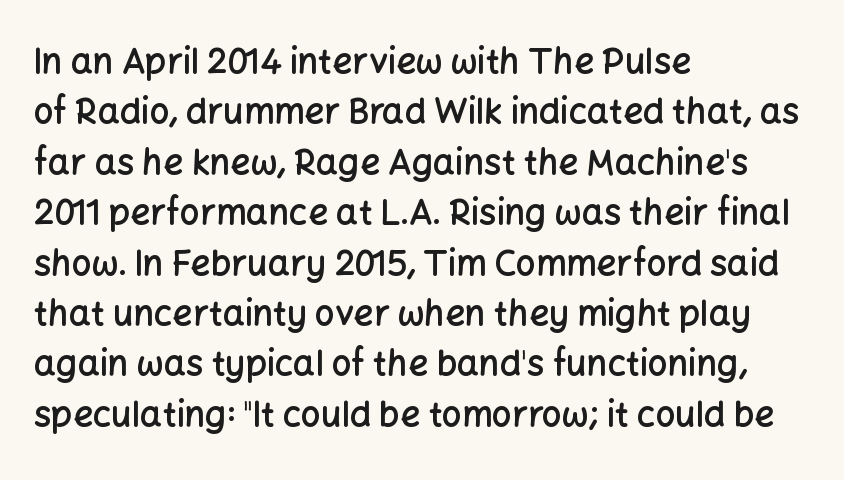
A clean baseline with only descenders dipping below it. Look at the bottom of the vertical strokes: they stop flat, with no serifs. Posture: straight, roman, zero tilt. A normal amount of white space separates one row of letters from the next. Proportional: the letters do not fall into vertical columns. Horizontal alignment here is leftward, the default for most running prose.
